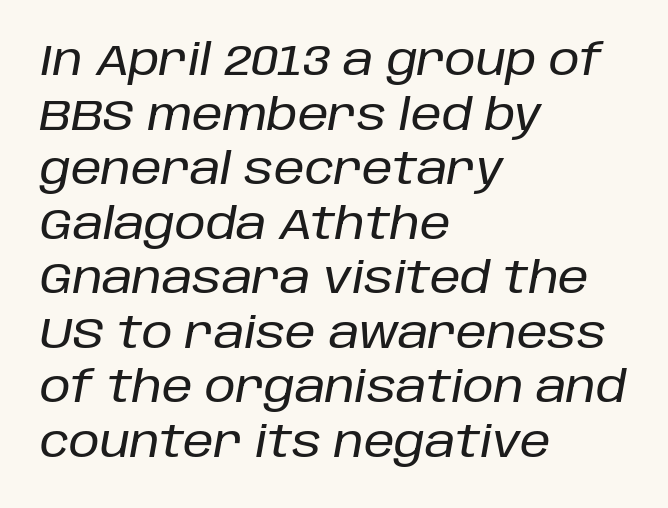
Q: Is the text italic (slanted)? A: Yes, it leans right by about 10 degrees.
Q: Is the text underlined? A: No.
Q: How is the paragraph aligned? A: Left-aligned.
Q: Is the spacing between letters normal or unusually wide? A: Normal.
Q: Width (condensed, normal, or wide)? A: Normal.
Q: Stroke contrast? A: Low.
Q: x-height? A: Large.
Q: Monospaced? A: No.
